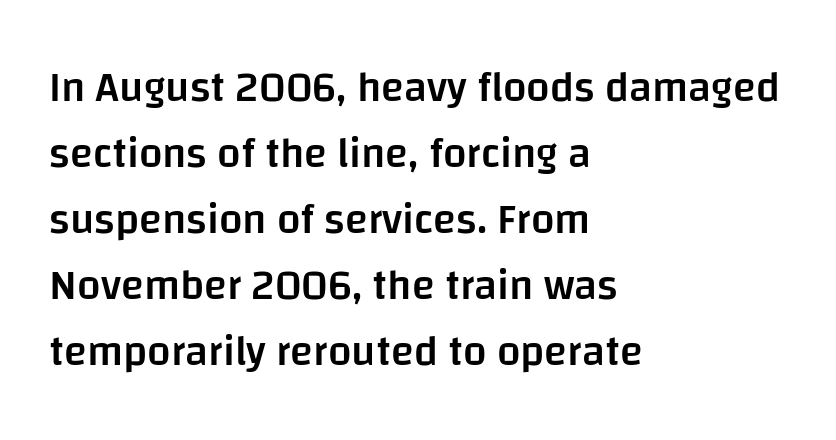
{"serif": "no", "italic": "no", "bold": "semi", "weight": "semibold", "width": "normal", "stroke_contrast": "low", "x_height": "large", "monospaced": "no", "underline": "no", "align": "left", "line_spacing": "normal", "line_spacing_ratio": 1.57, "letter_spacing": "normal", "letter_spacing_em": 0.0, "glyph_px": 42}
